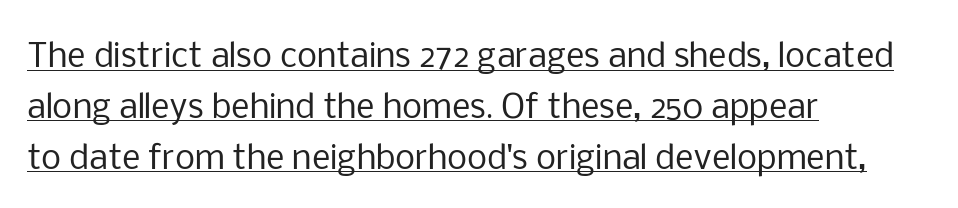
The image shows 32 px regular-weight sans-serif type, upright; set left-aligned, normal line spacing (1.59x), normal letter spacing, underlined; low stroke contrast and a medium x-height.
